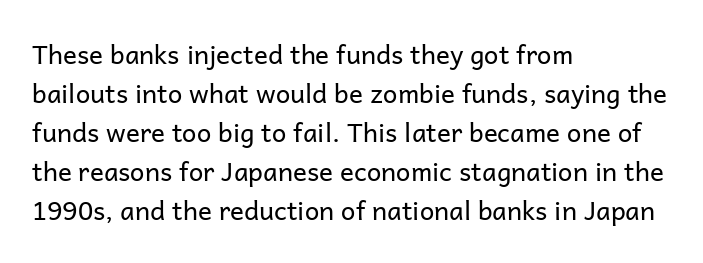
The image shows 26 px text type, upright; set left-aligned, normal line spacing (1.5x), normal letter spacing, not underlined.
